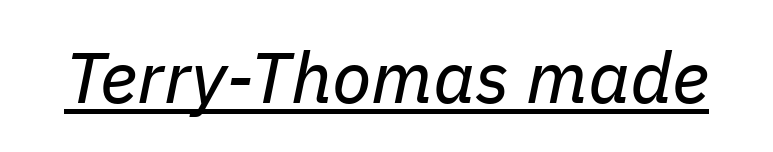
The image shows 72 px regular-weight type, italic (leaning right); set normal letter spacing, underlined; low stroke contrast and a medium x-height.
